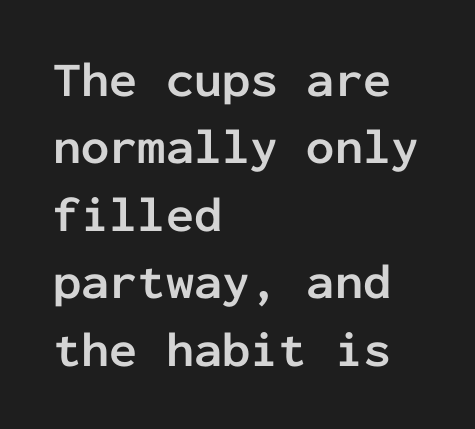
The image shows 50 px semibold sans-serif type, upright, monospaced; set left-aligned, normal line spacing (1.35x), normal letter spacing, not underlined; low stroke contrast and a medium x-height.
